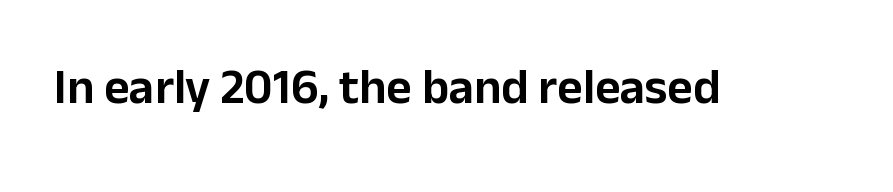
Q: Is the text italic (slanted)? A: No, it is upright.
Q: Is the typeface a serif or a sans-serif typeface? A: Sans-serif.
Q: Is the text underlined? A: No.
Q: Is the spacing between letters normal or unusually wide? A: Normal.
Q: Width (condensed, normal, or wide)? A: Normal.
Q: Stroke contrast? A: Low.
Q: x-height? A: Medium.
Q: Monospaced? A: No.
